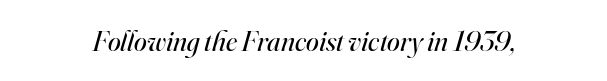
The image shows 29 px regular-weight serif type, italic (leaning right); set normal letter spacing, not underlined; high stroke contrast and a small x-height.
